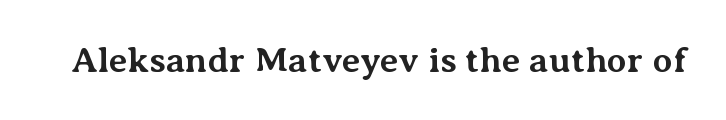
The image shows 36 px bold serif type, upright; set normal letter spacing, not underlined; medium stroke contrast and a medium x-height.
